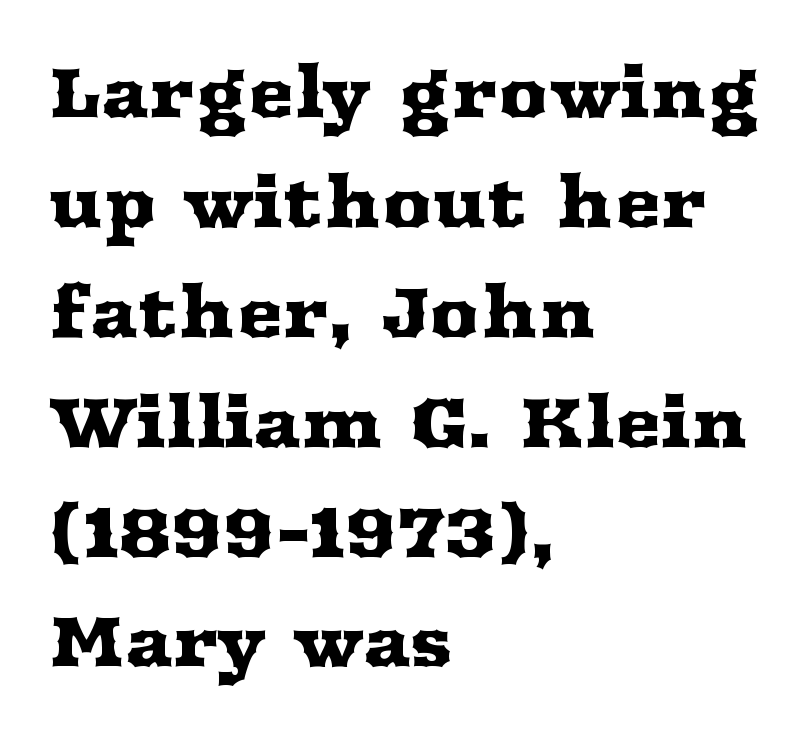
Q: Is the text italic (slanted)? A: No, it is upright.
Q: Is the typeface a serif or a sans-serif typeface? A: Serif.
Q: Is the text underlined? A: No.
Q: How is the paragraph aligned? A: Left-aligned.
Q: Is the spacing between letters normal or unusually wide? A: Normal.
Q: Is the spacing between lines tight, normal or loose? A: Normal.
Q: Width (condensed, normal, or wide)? A: Wide.
Q: Stroke contrast? A: Medium.
Q: x-height? A: Medium.
Q: Monospaced? A: No.
